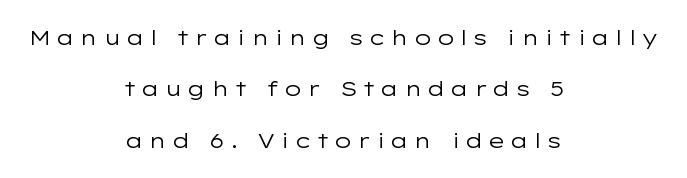
The image shows 21 px text type, upright; set centered, loose line spacing (2.45x), unusually wide letter spacing (+0.21 em), not underlined.
